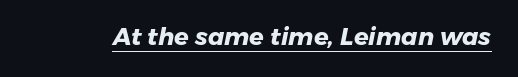
Emphasis by weight is at full strength: bold. Look at the tracking — it's just the regular setting, nothing added. Does a line run under the words? Yes, clearly.
